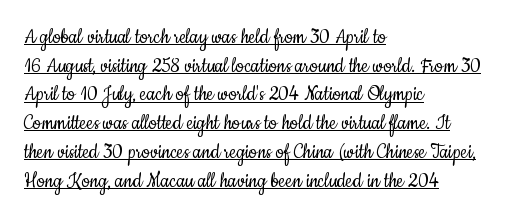
{"bold": "no", "underline": "yes", "align": "left", "line_spacing": "normal", "line_spacing_ratio": 1.25, "letter_spacing": "normal", "letter_spacing_em": 0.0, "glyph_px": 23}
